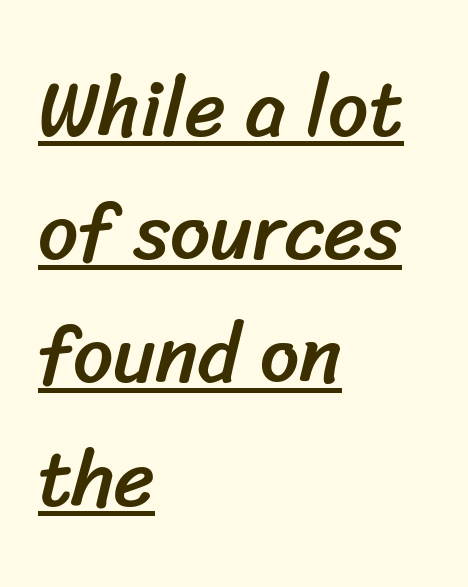
{"serif": "no", "width": "normal", "stroke_contrast": "low", "x_height": "medium", "monospaced": "no", "underline": "yes", "align": "left", "line_spacing": "normal", "line_spacing_ratio": 1.56, "letter_spacing": "normal", "letter_spacing_em": 0.0, "glyph_px": 79}
